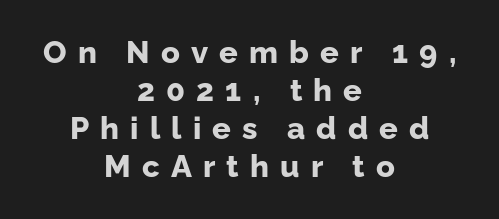
Q: Is the text bold? A: Yes.
Q: Is the text italic (slanted)? A: No, it is upright.
Q: Is the typeface a serif or a sans-serif typeface? A: Sans-serif.
Q: Is the text underlined? A: No.
Q: How is the paragraph aligned? A: Centered.
Q: Is the spacing between letters normal or unusually wide? A: Unusually wide.
Q: Width (condensed, normal, or wide)? A: Normal.
Q: Stroke contrast? A: Low.
Q: x-height? A: Medium.
Q: Monospaced? A: No.
